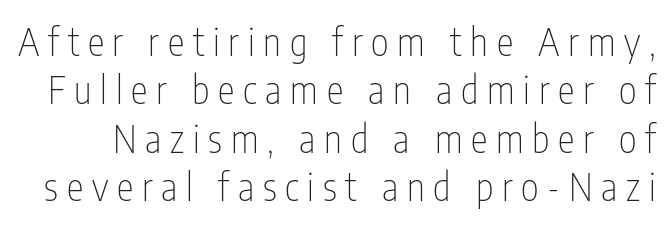
{"serif": "no", "italic": "no", "bold": "no", "weight": "thin", "width": "condensed", "stroke_contrast": "low", "x_height": "medium", "monospaced": "no", "underline": "no", "line_spacing": "normal", "line_spacing_ratio": 1.27, "letter_spacing": "wide", "letter_spacing_em": 0.23, "glyph_px": 38}
